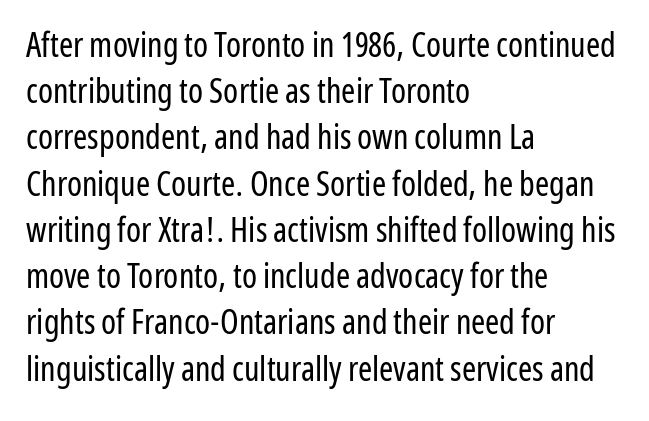
The image shows 34 px regular-weight, condensed sans-serif type, upright; set left-aligned, normal line spacing (1.36x), normal letter spacing, not underlined; low stroke contrast and a medium x-height.
